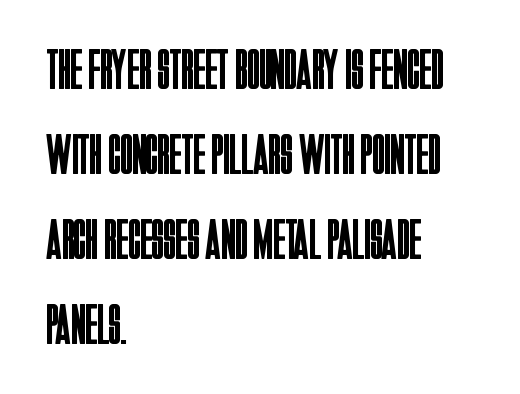
{"serif": "no", "italic": "no", "bold": "no", "weight": "regular", "width": "condensed", "stroke_contrast": "low", "x_height": "large", "monospaced": "no", "underline": "no", "align": "left", "line_spacing": "normal", "line_spacing_ratio": 1.49, "letter_spacing": "normal", "letter_spacing_em": 0.0, "glyph_px": 57}
